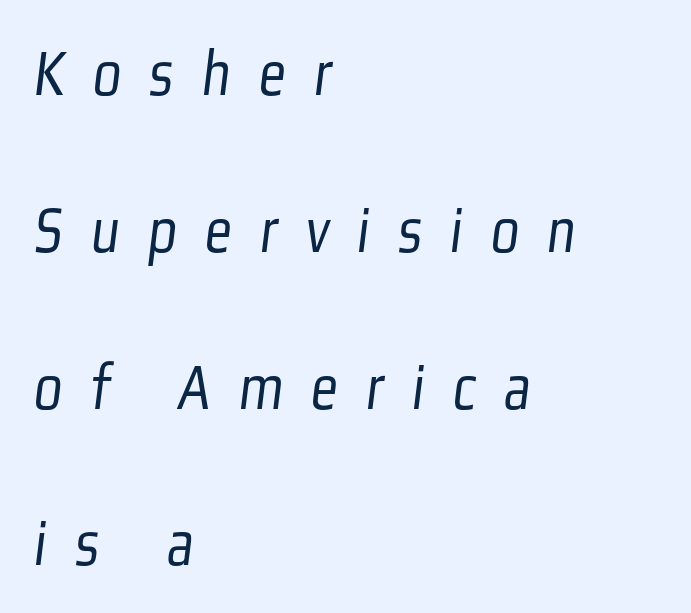
{"serif": "no", "bold": "no", "weight": "light", "width": "condensed", "stroke_contrast": "low", "x_height": "medium", "monospaced": "no", "underline": "no", "align": "left", "line_spacing": "loose", "line_spacing_ratio": 2.34, "letter_spacing": "wide", "letter_spacing_em": 0.42, "glyph_px": 67}
